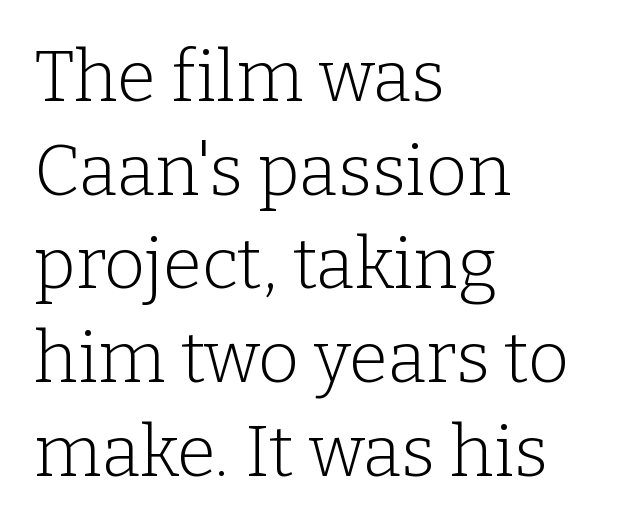
{"serif": "yes", "italic": "no", "bold": "no", "weight": "light", "width": "normal", "stroke_contrast": "low", "x_height": "medium", "monospaced": "no", "underline": "no", "align": "left", "line_spacing": "normal", "line_spacing_ratio": 1.32, "letter_spacing": "normal", "letter_spacing_em": 0.0, "glyph_px": 71}
